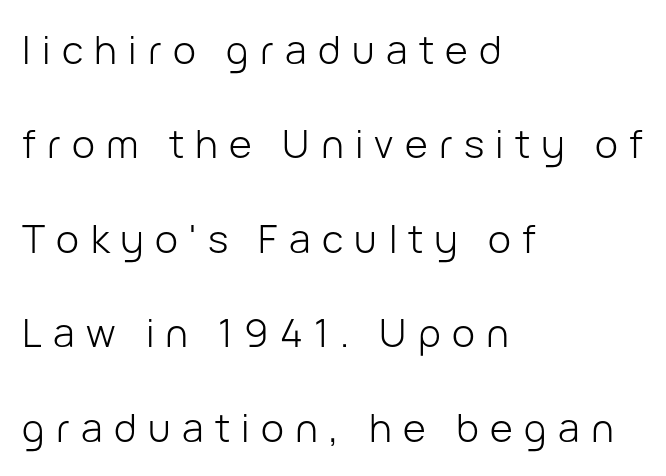
The face used here is a sans, in the tradition of grotesques and geometrics. Posture: vertical. Substantial extra tracking has been applied to these lines. Line starts are locked; line ends wander. Weight: not bold — regular or lighter.
